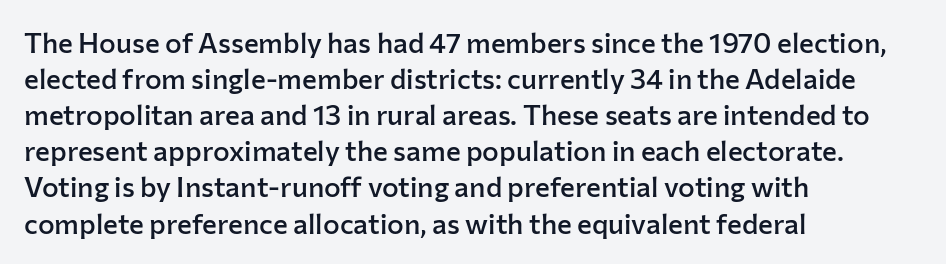
Q: Is the text bold? A: Semi-bold.
Q: Is the text italic (slanted)? A: No, it is upright.
Q: Is the typeface a serif or a sans-serif typeface? A: Sans-serif.
Q: Is the text underlined? A: No.
Q: How is the paragraph aligned? A: Left-aligned.
Q: Is the spacing between letters normal or unusually wide? A: Normal.
Q: Is the spacing between lines tight, normal or loose? A: Normal.
Q: Width (condensed, normal, or wide)? A: Normal.
Q: Stroke contrast? A: Low.
Q: x-height? A: Medium.
Q: Monospaced? A: No.
